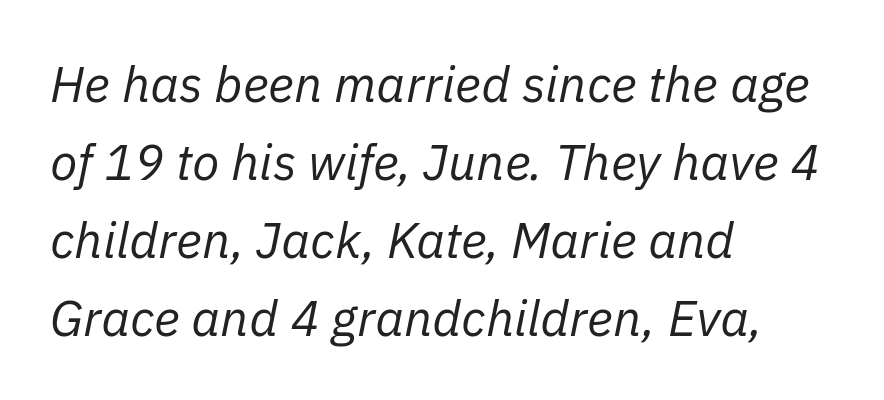
The rendering uses a moderate line-height, typical for paragraphs. No letter is thick-stroked: the sample isn't bold. Left-aligned paragraph, ragged on the right. Looks like regular typesetting: each glyph gets only the width it needs.
